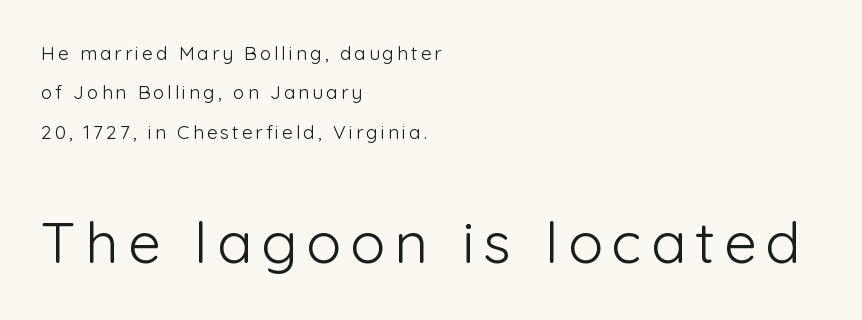
Q: Is the text bold? A: No.
Q: Is the text italic (slanted)? A: No, it is upright.
Q: Is the typeface a serif or a sans-serif typeface? A: Sans-serif.
Q: Is the text underlined? A: No.
Q: How is the paragraph aligned? A: Left-aligned.
Q: Is the spacing between lines tight, normal or loose? A: Loose.
Q: Which block of text is set in a larger size, the first (top) or the second (bottom)? A: The second (bottom) one.
Q: Width (condensed, normal, or wide)? A: Normal.
Q: Stroke contrast? A: Low.
Q: x-height? A: Medium.
Q: Monospaced? A: No.
